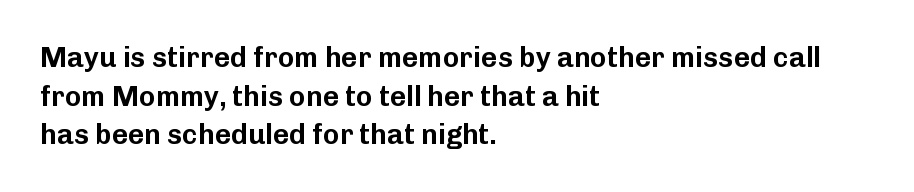
Leftover space on each line is placed entirely after the last word. Grotesque or geometric, the face here clearly has no serifs. Notice how the stems are strictly vertical — no italics here. The gap between lines stays unmarked. The face used here is proportionally spaced, like ordinary book or web type. The vertical gap from one line to the next is medium.
